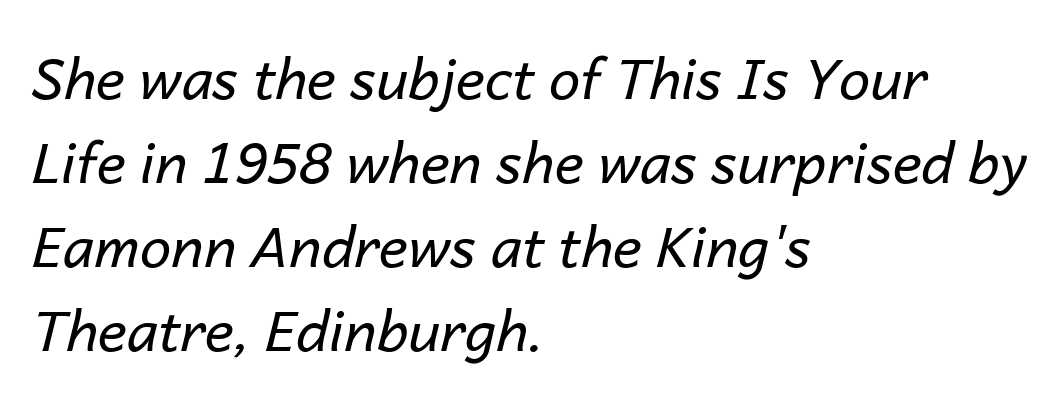
Q: Is the text bold? A: No.
Q: Is the text italic (slanted)? A: Yes, it leans right by about 14 degrees.
Q: Is the text underlined? A: No.
Q: How is the paragraph aligned? A: Left-aligned.
Q: Is the spacing between letters normal or unusually wide? A: Normal.
Q: Is the spacing between lines tight, normal or loose? A: Normal.
Q: Width (condensed, normal, or wide)? A: Normal.
Q: Stroke contrast? A: Low.
Q: x-height? A: Medium.
Q: Monospaced? A: No.
